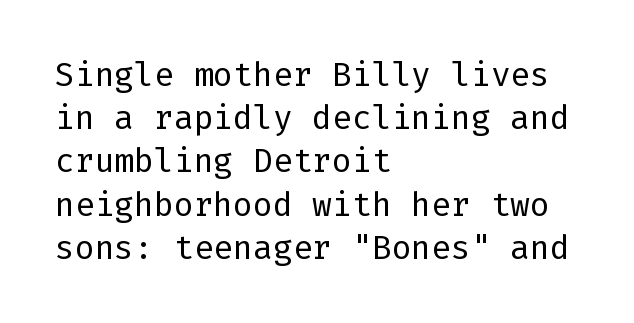
Q: Is the text bold? A: No.
Q: Is the text italic (slanted)? A: No, it is upright.
Q: Is the typeface a serif or a sans-serif typeface? A: Sans-serif.
Q: Is the text underlined? A: No.
Q: How is the paragraph aligned? A: Left-aligned.
Q: Is the spacing between letters normal or unusually wide? A: Normal.
Q: Is the spacing between lines tight, normal or loose? A: Normal.
Q: Width (condensed, normal, or wide)? A: Normal.
Q: Stroke contrast? A: Low.
Q: x-height? A: Medium.
